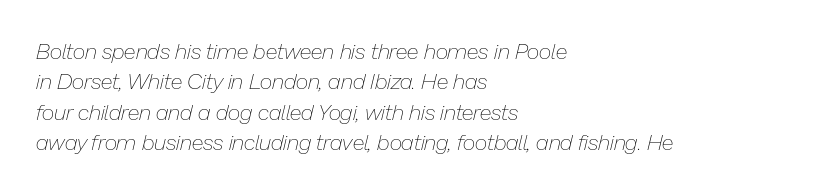
Q: Is the text bold? A: No.
Q: Is the text italic (slanted)? A: Yes, it leans right by about 13 degrees.
Q: Is the text underlined? A: No.
Q: How is the paragraph aligned? A: Left-aligned.
Q: Is the spacing between letters normal or unusually wide? A: Normal.
Q: Is the spacing between lines tight, normal or loose? A: Normal.
